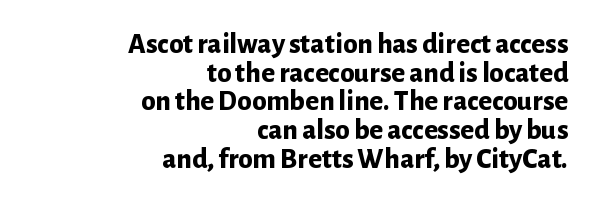
{"serif": "no", "italic": "no", "bold": "yes", "weight": "bold", "width": "normal", "stroke_contrast": "low", "x_height": "medium", "monospaced": "no", "underline": "no", "align": "right", "line_spacing": "tight", "line_spacing_ratio": 0.99, "letter_spacing": "normal", "letter_spacing_em": 0.0, "glyph_px": 29}
